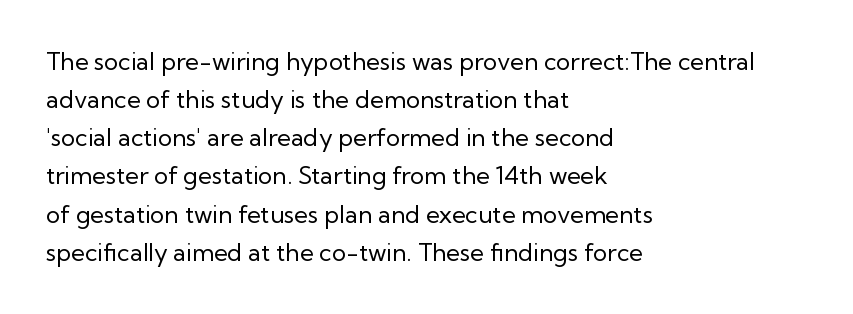
The image shows 24 px text type, upright; set left-aligned, normal line spacing (1.59x), normal letter spacing, not underlined.
